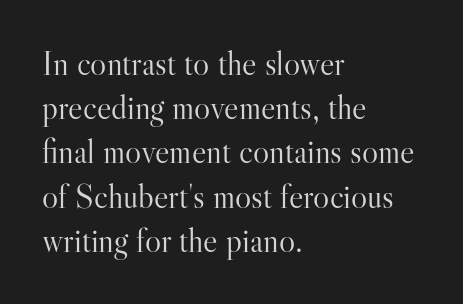
{"serif": "yes", "italic": "no", "bold": "no", "weight": "light", "width": "normal", "stroke_contrast": "high", "x_height": "small", "monospaced": "no", "underline": "no", "align": "left", "line_spacing": "normal", "line_spacing_ratio": 1.3, "letter_spacing": "normal", "letter_spacing_em": 0.0, "glyph_px": 34}
